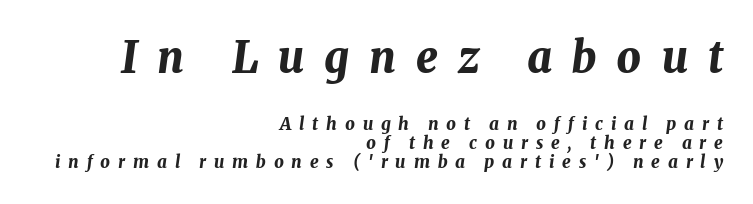
Q: Is the text bold? A: Yes.
Q: Is the text italic (slanted)? A: Yes, it leans right by about 8 degrees.
Q: Is the text underlined? A: No.
Q: How is the paragraph aligned? A: Right-aligned.
Q: Is the spacing between letters normal or unusually wide? A: Unusually wide.
Q: Is the spacing between lines tight, normal or loose? A: Tight.
Q: Which block of text is set in a larger size, the first (top) or the second (bottom)? A: The first (top) one.
Q: Width (condensed, normal, or wide)? A: Normal.
Q: Stroke contrast? A: Medium.
Q: x-height? A: Medium.
Q: Monospaced? A: No.
